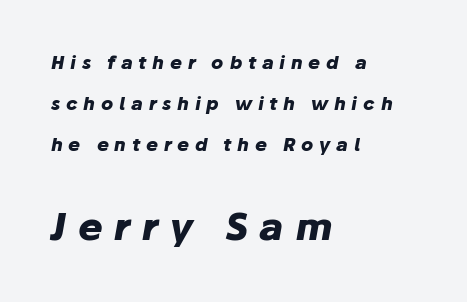
The face used here has a pronounced slope to its letters. Students, note that the glyphs here are deliberately spaced far apart. Compared with typical paragraphs, the rows here are farther apart. Is this a fixed-width face? No — the glyphs have proportional, varying widths.
